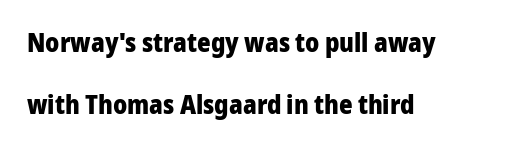
The image shows 26 px bold type, upright; set left-aligned, loose line spacing (2.37x), normal letter spacing, not underlined.
